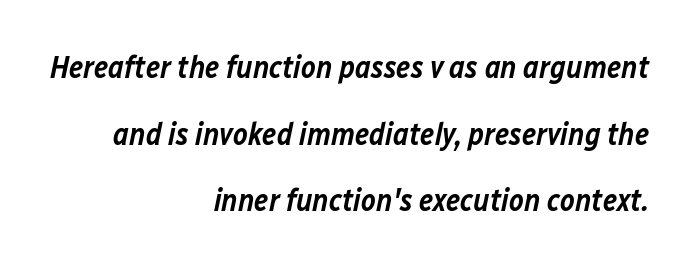
These lines are rendered in a variable-pitch font. Italic: yes, the glyphs are oblique. All the whitespace from short lines collects on the left. This sample uses plain, unmodified letter spacing.
